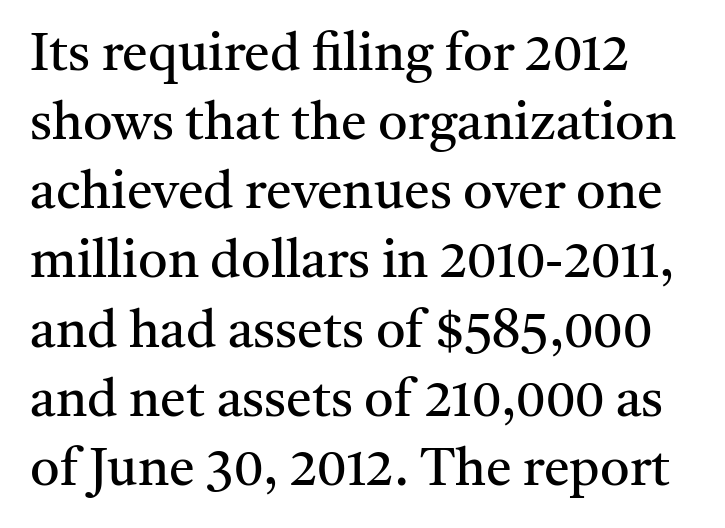
Q: Is the text bold? A: No.
Q: Is the text italic (slanted)? A: No, it is upright.
Q: Is the typeface a serif or a sans-serif typeface? A: Serif.
Q: Is the text underlined? A: No.
Q: Is the spacing between letters normal or unusually wide? A: Normal.
Q: Is the spacing between lines tight, normal or loose? A: Normal.
Q: Width (condensed, normal, or wide)? A: Normal.
Q: Stroke contrast? A: Medium.
Q: x-height? A: Medium.
Q: Monospaced? A: No.
